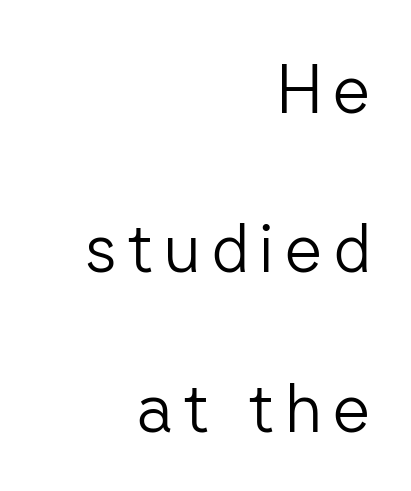
Q: Is the text bold? A: No.
Q: Is the text italic (slanted)? A: No, it is upright.
Q: Is the typeface a serif or a sans-serif typeface? A: Sans-serif.
Q: Is the text underlined? A: No.
Q: How is the paragraph aligned? A: Right-aligned.
Q: Is the spacing between lines tight, normal or loose? A: Loose.
Q: Width (condensed, normal, or wide)? A: Normal.
Q: Stroke contrast? A: Low.
Q: x-height? A: Medium.
Q: Monospaced? A: No.
